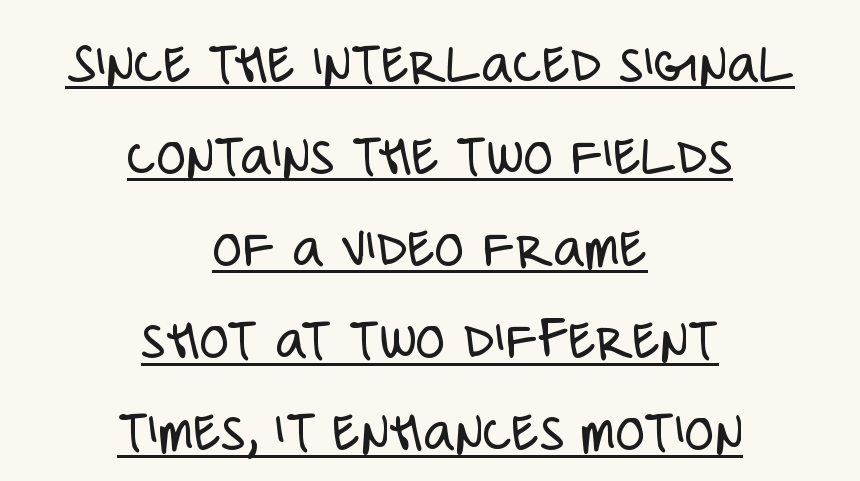
Q: Is the text bold? A: No.
Q: Is the text italic (slanted)? A: No, it is upright.
Q: Is the typeface a serif or a sans-serif typeface? A: Sans-serif.
Q: Is the text underlined? A: Yes.
Q: How is the paragraph aligned? A: Centered.
Q: Is the spacing between letters normal or unusually wide? A: Normal.
Q: Is the spacing between lines tight, normal or loose? A: Normal.
Q: Width (condensed, normal, or wide)? A: Condensed.
Q: Stroke contrast? A: Low.
Q: x-height? A: Large.
Q: Monospaced? A: No.
